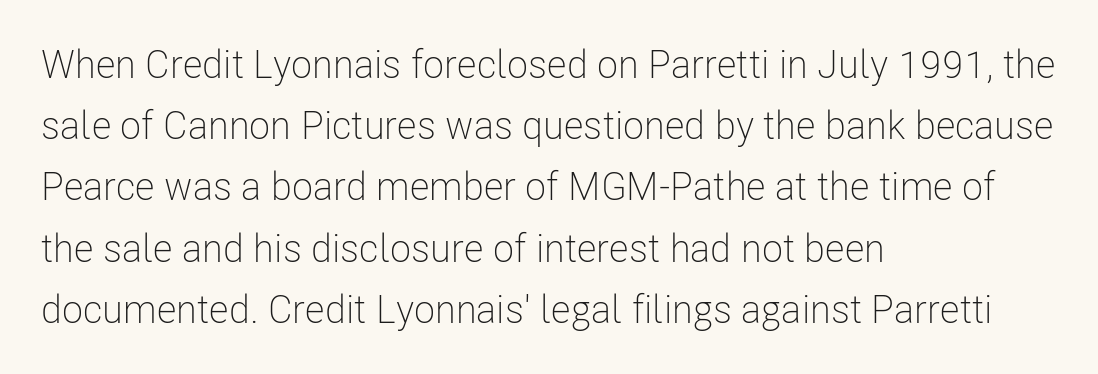
The image shows 39 px light, condensed sans-serif type, upright; set left-aligned, normal line spacing (1.57x), normal letter spacing, not underlined; low stroke contrast and a medium x-height.
